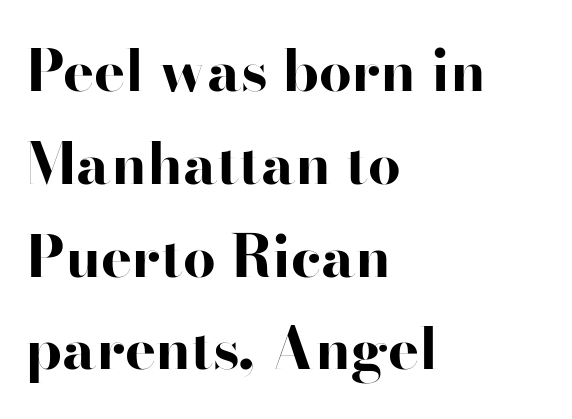
{"serif": "no", "italic": "no", "bold": "yes", "weight": "bold", "width": "wide", "stroke_contrast": "high", "x_height": "small", "monospaced": "no", "underline": "no", "align": "left", "line_spacing": "normal", "line_spacing_ratio": 1.6, "letter_spacing": "normal", "letter_spacing_em": 0.0, "glyph_px": 58}
